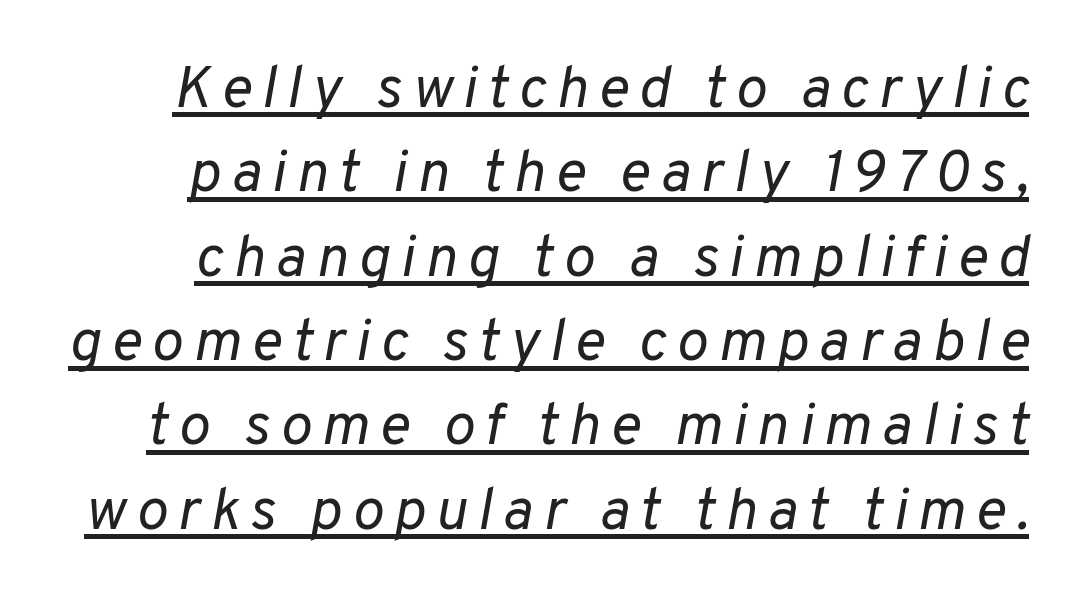
In terms of posture, this sample is oblique. A normal amount of white space separates one row of letters from the next. The passage shown is typed in a proportional face where columns would drift. The font sits on the lighter half of the weight spectrum, regular included.
